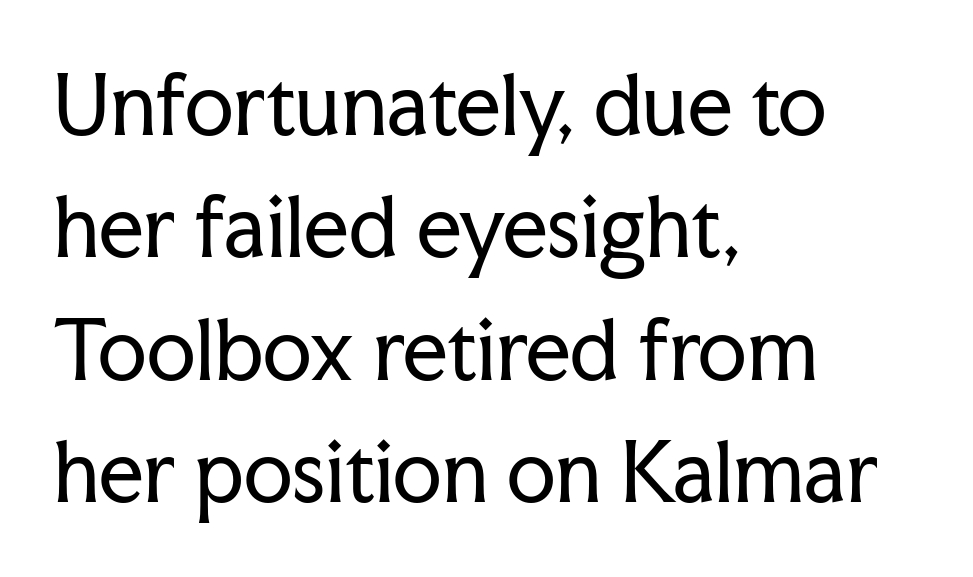
Q: Is the text bold? A: No.
Q: Is the text italic (slanted)? A: No, it is upright.
Q: Is the typeface a serif or a sans-serif typeface? A: Serif.
Q: Is the text underlined? A: No.
Q: How is the paragraph aligned? A: Left-aligned.
Q: Is the spacing between letters normal or unusually wide? A: Normal.
Q: Is the spacing between lines tight, normal or loose? A: Normal.
Q: Width (condensed, normal, or wide)? A: Normal.
Q: Stroke contrast? A: Low.
Q: x-height? A: Medium.
Q: Monospaced? A: No.
